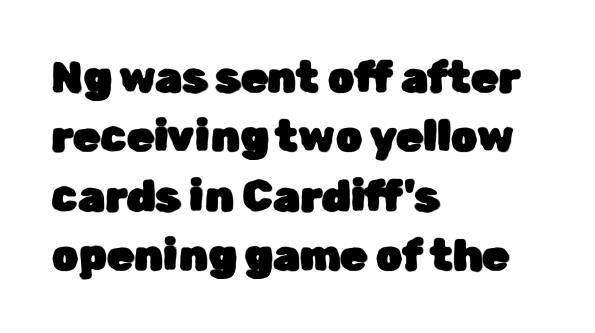
The image shows 43 px sans-serif type, upright; set left-aligned, normal line spacing (1.38x), normal letter spacing, not underlined; low stroke contrast and a medium x-height.
